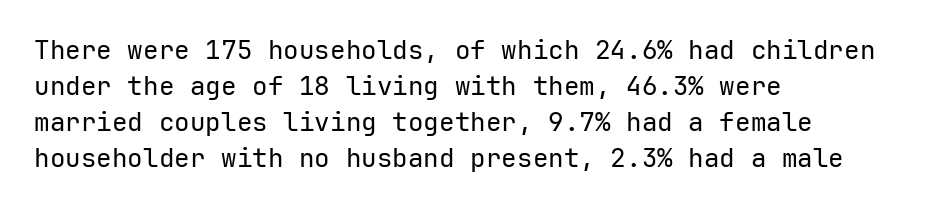
Q: Is the text bold? A: No.
Q: Is the text italic (slanted)? A: No, it is upright.
Q: Is the text underlined? A: No.
Q: How is the paragraph aligned? A: Left-aligned.
Q: Is the spacing between letters normal or unusually wide? A: Normal.
Q: Is the spacing between lines tight, normal or loose? A: Normal.
